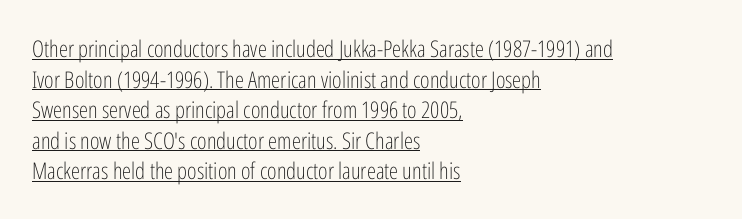
{"italic": "no", "bold": "no", "underline": "yes", "align": "left", "line_spacing": "normal", "line_spacing_ratio": 1.33, "letter_spacing": "normal", "letter_spacing_em": 0.0, "glyph_px": 23}
